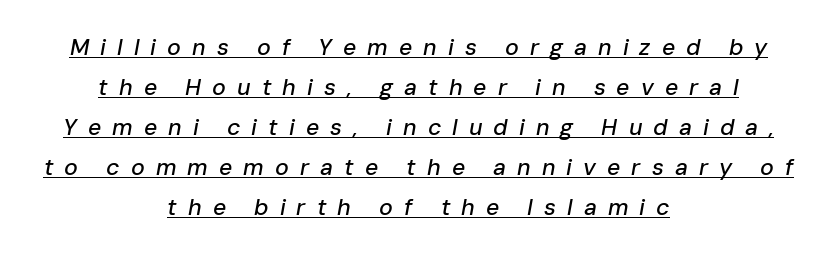
The face used here has a pronounced slope to its letters. Tracking here is generous; glyphs stand well apart from one another. Each line is balanced around a shared central axis. You can see a thin bar hugging the bottom of the glyphs.
